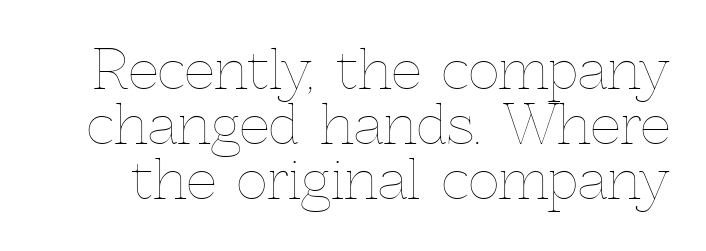
{"italic": "no", "bold": "no", "weight": "thin", "width": "normal", "x_height": "medium", "monospaced": "no", "underline": "no", "line_spacing": "tight", "line_spacing_ratio": 1.04, "letter_spacing": "normal", "letter_spacing_em": 0.0, "glyph_px": 53}
